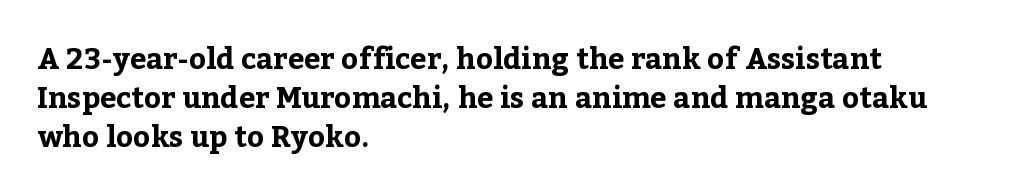
The image shows 29 px bold serif type, upright; set left-aligned, normal line spacing (1.35x), normal letter spacing, not underlined; low stroke contrast and a medium x-height.
